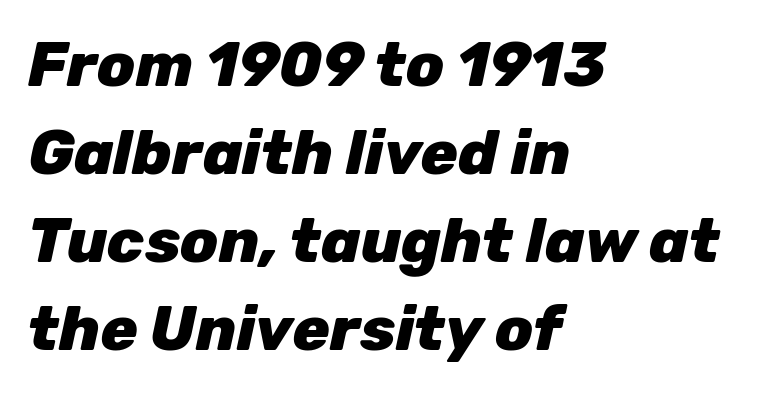
The image shows 62 px heavy type, italic (leaning right); set left-aligned, normal line spacing (1.42x), normal letter spacing, not underlined; low stroke contrast and a medium x-height.
